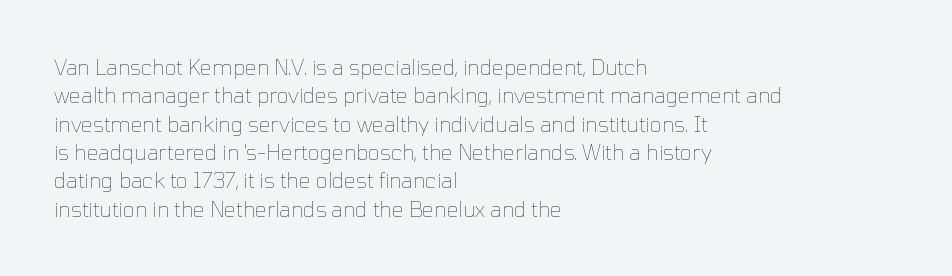
The image shows 21 px text type, upright; set left-aligned, normal line spacing (1.35x), normal letter spacing, not underlined.
